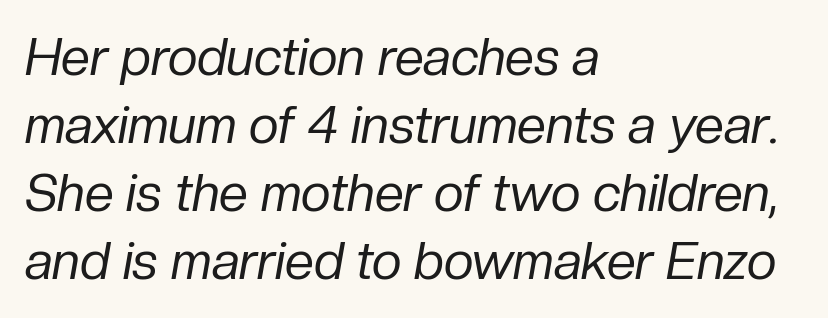
Q: Is the text bold? A: No.
Q: Is the text italic (slanted)? A: Yes, it leans right by about 10 degrees.
Q: Is the text underlined? A: No.
Q: How is the paragraph aligned? A: Left-aligned.
Q: Is the spacing between letters normal or unusually wide? A: Normal.
Q: Is the spacing between lines tight, normal or loose? A: Normal.
Q: Width (condensed, normal, or wide)? A: Normal.
Q: Stroke contrast? A: Low.
Q: x-height? A: Medium.
Q: Monospaced? A: No.
